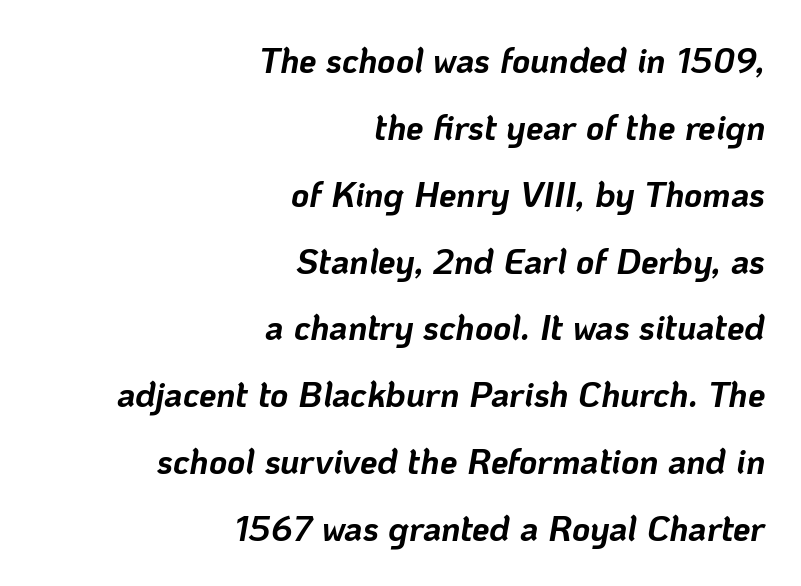
{"italic": "yes", "lean": "right", "slant_degrees": 10, "bold": "yes", "weight": "bold", "width": "normal", "stroke_contrast": "low", "x_height": "medium", "monospaced": "no", "underline": "no", "align": "right", "line_spacing": "loose", "line_spacing_ratio": 1.91, "letter_spacing": "normal", "letter_spacing_em": 0.0, "glyph_px": 35}
